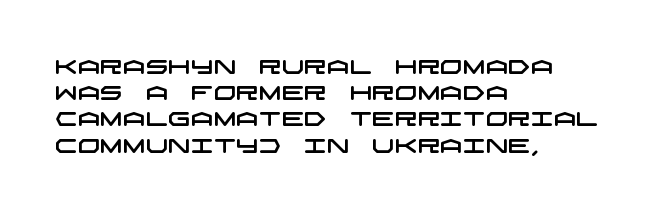
Q: Is the text underlined? A: No.
Q: How is the paragraph aligned? A: Left-aligned.
Q: Is the spacing between letters normal or unusually wide? A: Normal.
Q: Is the spacing between lines tight, normal or loose? A: Normal.
